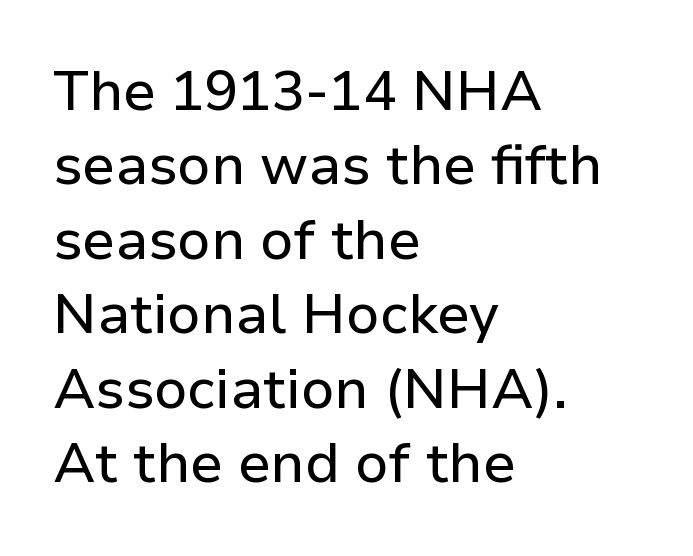
You can tell from the bare stems that sans-serif type was used. Has an underline been added? It has not. Each word holds together tightly as a unit, with standard inter-letter gaps. When letters stand straight like this, we call the style roman or upright. A typesetter would call this proportional, since set widths differ per character. Every row of glyphs begins at an identical x-position on the left.
